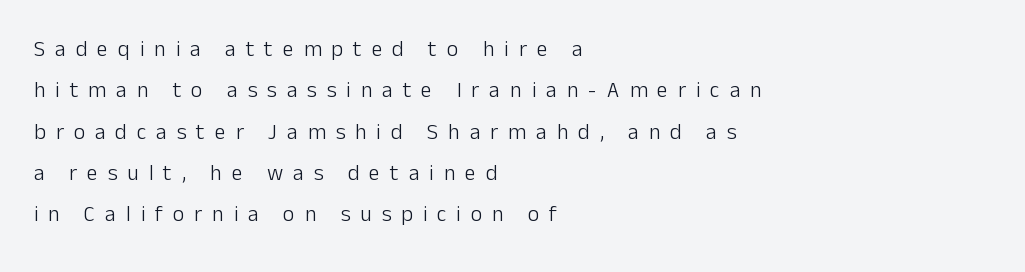
Just letters on the line, the space beneath them empty. Posture: vertical. The letters are spread apart with noticeably loose tracking. The lines are quadded left. No chunkiness to these letters — they're not bold.
